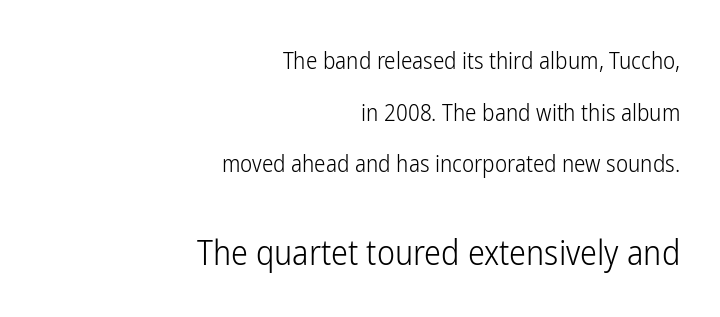
Q: Is the text bold? A: No.
Q: Is the text italic (slanted)? A: No, it is upright.
Q: Is the typeface a serif or a sans-serif typeface? A: Sans-serif.
Q: Is the text underlined? A: No.
Q: How is the paragraph aligned? A: Right-aligned.
Q: Is the spacing between letters normal or unusually wide? A: Normal.
Q: Is the spacing between lines tight, normal or loose? A: Loose.
Q: Which block of text is set in a larger size, the first (top) or the second (bottom)? A: The second (bottom) one.
Q: Width (condensed, normal, or wide)? A: Condensed.
Q: Stroke contrast? A: Low.
Q: x-height? A: Medium.
Q: Monospaced? A: No.
